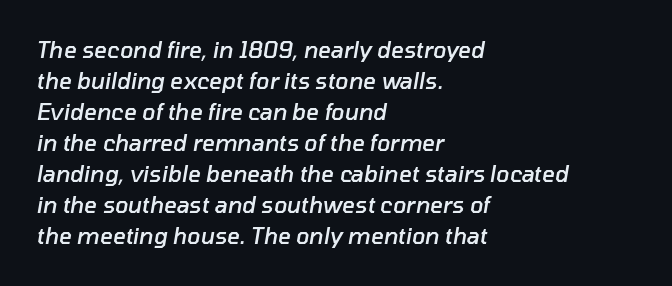
Left-aligned paragraph, ragged on the right. The whole block is typeset with a tilt. Summary of weight: moderately heavy, a semibold. Nobody drew a line under any word here.
